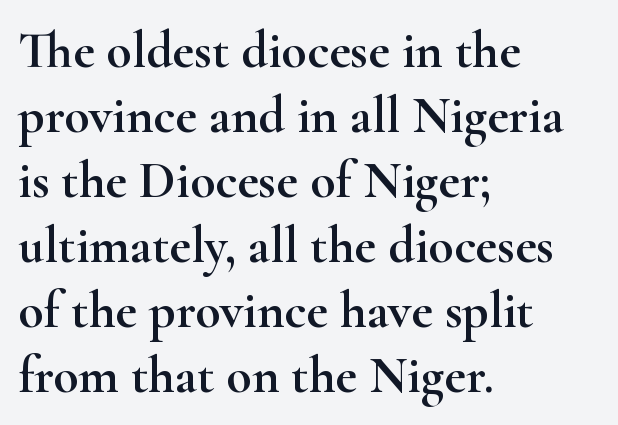
The image shows 52 px wide serif type, upright; set left-aligned, normal line spacing (1.25x), normal letter spacing, not underlined; high stroke contrast and a small x-height.
